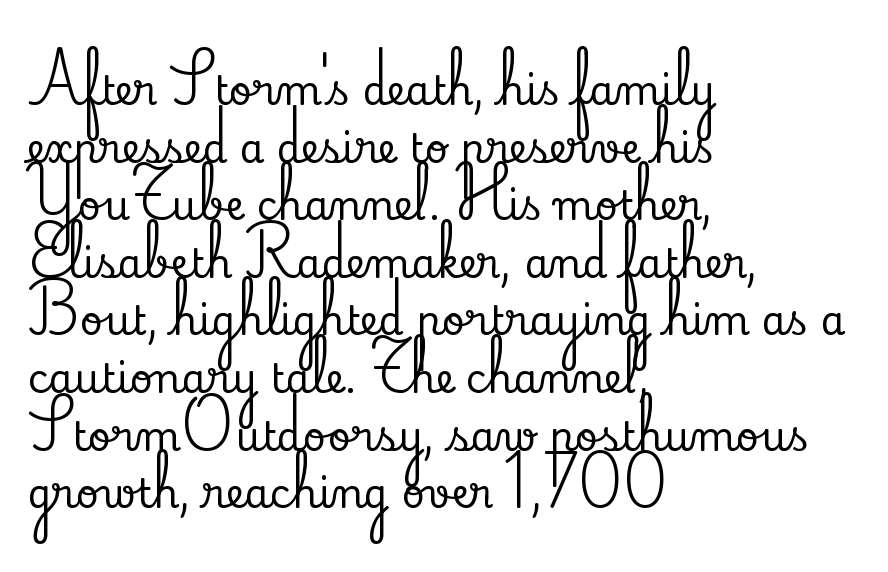
{"serif": "yes", "italic": "no", "width": "normal", "stroke_contrast": "low", "x_height": "small", "monospaced": "no", "underline": "no", "align": "left", "line_spacing": "normal", "line_spacing_ratio": 1.44, "letter_spacing": "normal", "letter_spacing_em": 0.0, "glyph_px": 40}
